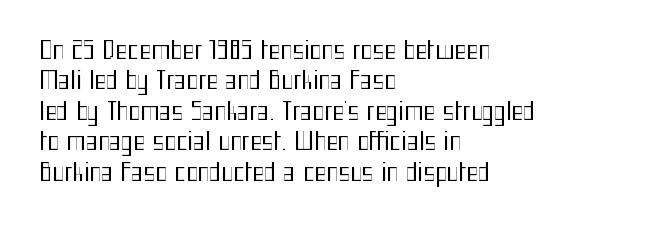
The image shows 25 px text type, upright; set left-aligned, line spacing 1.22x, normal letter spacing, not underlined.
